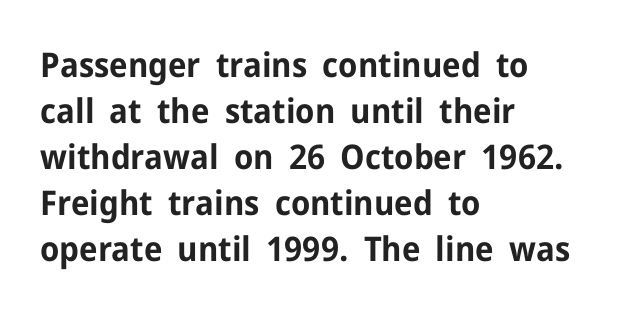
The image shows 34 px bold sans-serif type, upright; set left-aligned, normal line spacing (1.35x), normal letter spacing, not underlined; low stroke contrast and a medium x-height.
